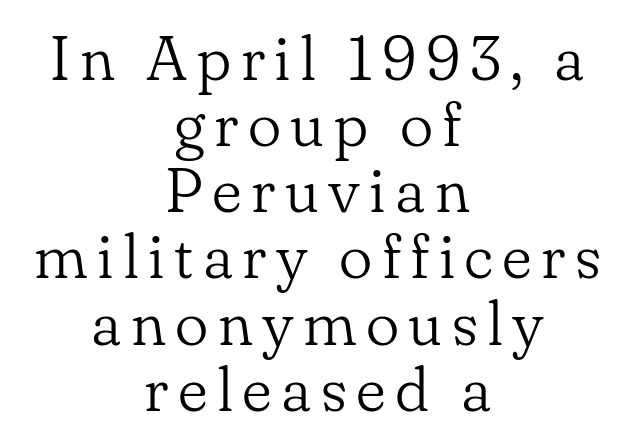
Q: Is the text bold? A: No.
Q: Is the text italic (slanted)? A: No, it is upright.
Q: Is the typeface a serif or a sans-serif typeface? A: Serif.
Q: Is the text underlined? A: No.
Q: How is the paragraph aligned? A: Centered.
Q: Is the spacing between lines tight, normal or loose? A: Tight.
Q: Width (condensed, normal, or wide)? A: Normal.
Q: Stroke contrast? A: Low.
Q: x-height? A: Small.
Q: Monospaced? A: No.
